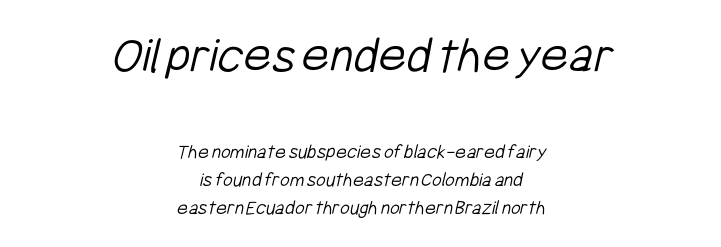
{"serif": "no", "bold": "no", "weight": "light", "width": "condensed", "stroke_contrast": "low", "x_height": "medium", "monospaced": "no", "underline": "no", "align": "center", "line_spacing": "normal", "line_spacing_ratio": 1.33, "letter_spacing": "normal", "letter_spacing_em": 0.0, "larger_block": "first", "size_ratio": 2.52, "glyph_px": 53}
